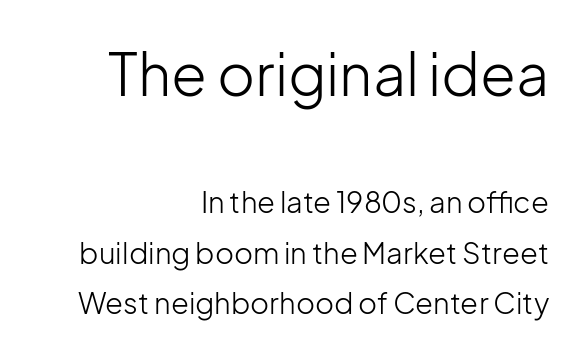
Q: Is the text bold? A: No.
Q: Is the text italic (slanted)? A: No, it is upright.
Q: Is the typeface a serif or a sans-serif typeface? A: Sans-serif.
Q: Is the text underlined? A: No.
Q: How is the paragraph aligned? A: Right-aligned.
Q: Is the spacing between letters normal or unusually wide? A: Normal.
Q: Which block of text is set in a larger size, the first (top) or the second (bottom)? A: The first (top) one.
Q: Width (condensed, normal, or wide)? A: Normal.
Q: Stroke contrast? A: Low.
Q: x-height? A: Medium.
Q: Monospaced? A: No.
